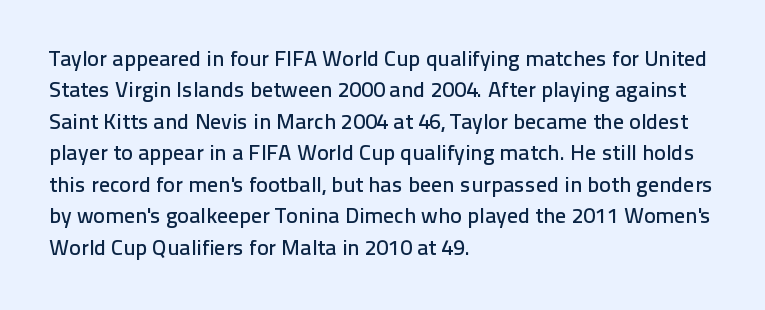
Quick note: underline off. Interline gaps are of average width in this sample. Notice how the stems are strictly vertical — no italics here. How are the letters spaced? Ordinarily, with no added tracking. The lines are quadded left.
